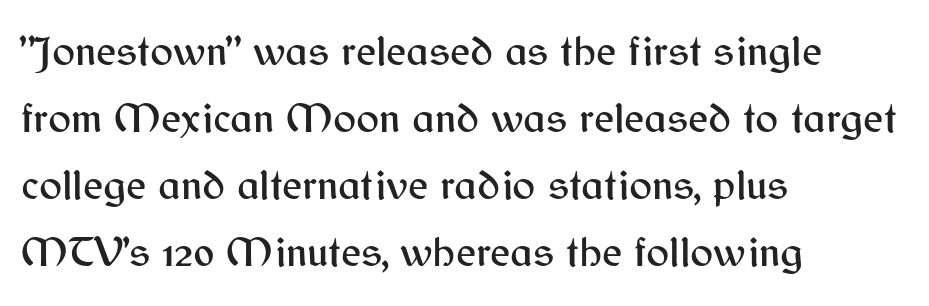
The face used here is a sans, in the tradition of grotesques and geometrics. Where is the straight margin? On the left. Just letters on the line, the space beneath them empty. Honestly, the letter spacing is just normal — you wouldn't notice it. Do the characters align in a grid? No, the font is proportional.
